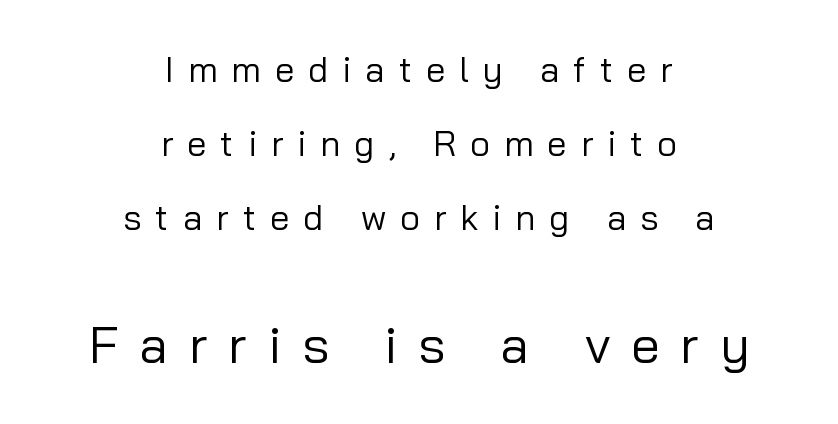
{"serif": "no", "italic": "no", "bold": "no", "weight": "regular", "width": "normal", "stroke_contrast": "low", "x_height": "medium", "monospaced": "no", "underline": "no", "align": "center", "line_spacing": "loose", "line_spacing_ratio": 2.12, "letter_spacing": "wide", "letter_spacing_em": 0.4, "larger_block": "second", "size_ratio": 1.49, "glyph_px": 52}
